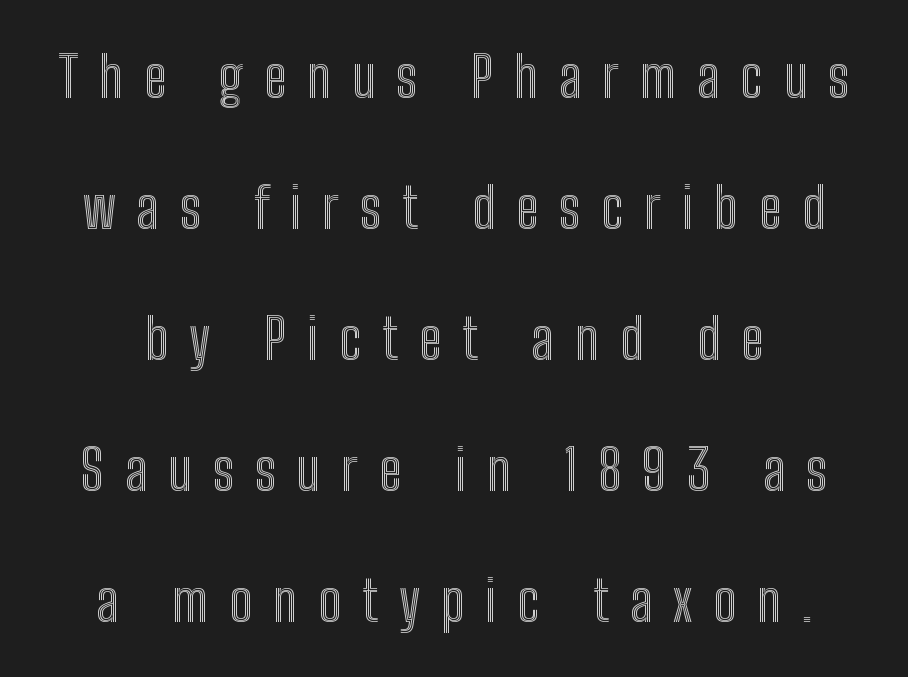
The image shows 56 px condensed type, upright; set loose line spacing (2.34x), unusually wide letter spacing (+0.37 em), not underlined; a medium x-height.
